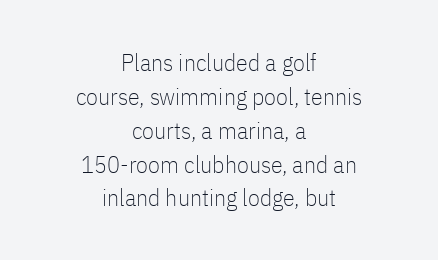
{"italic": "no", "bold": "no", "underline": "no", "align": "center", "line_spacing": "normal", "line_spacing_ratio": 1.41, "letter_spacing": "normal", "letter_spacing_em": 0.0, "glyph_px": 24}
